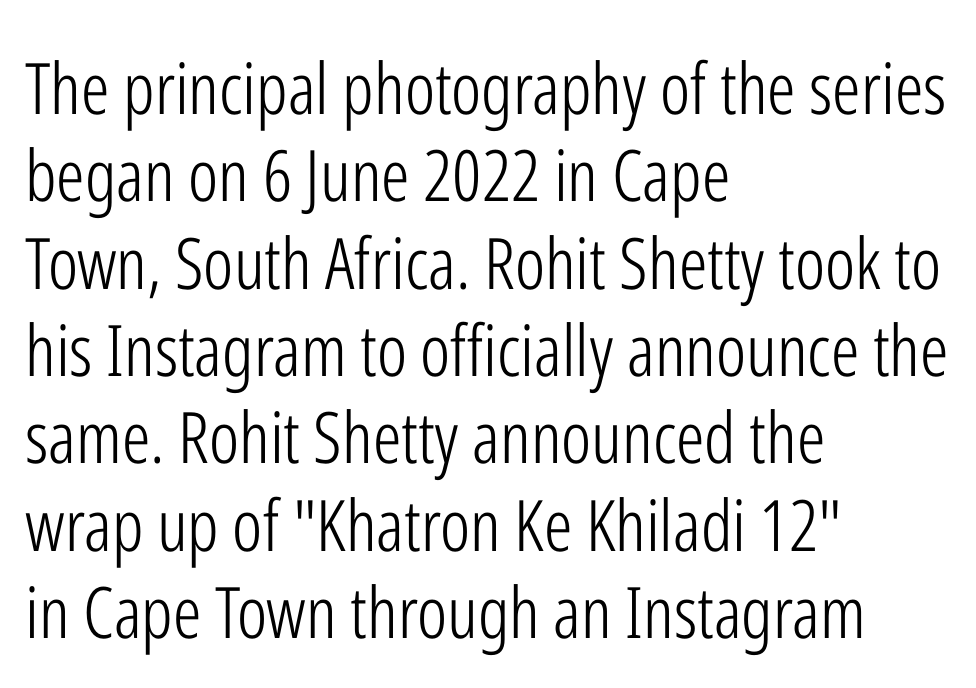
Each line starts at the same left margin while the right side varies. Varying glyph widths throughout — classic text-font behaviour. Observe the ordinary spacing: letters are neighbours, not strangers. Stem width sits at or under what a default text font uses. If you drew a line through each stem, it would be perfectly vertical.
